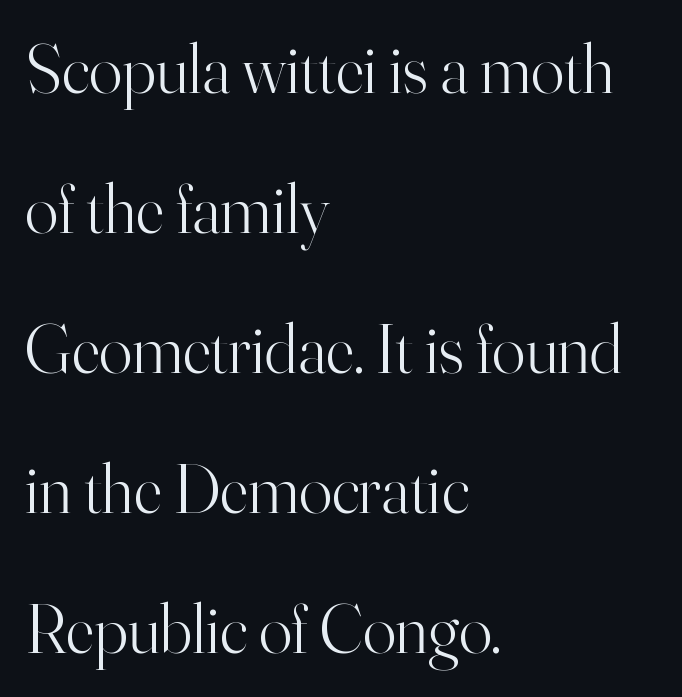
The image shows 69 px light serif type, upright; set left-aligned, loose line spacing (2.03x), normal letter spacing, not underlined; high stroke contrast and a small x-height.
